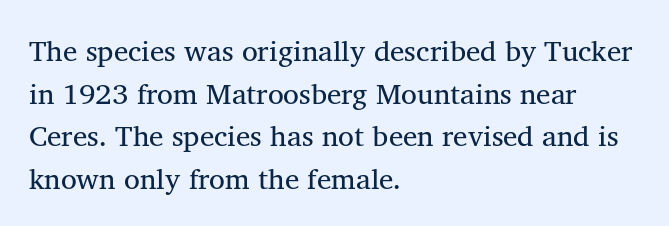
Q: Is the text bold? A: No.
Q: Is the text italic (slanted)? A: No, it is upright.
Q: Is the typeface a serif or a sans-serif typeface? A: Serif.
Q: Is the text underlined? A: No.
Q: How is the paragraph aligned? A: Left-aligned.
Q: Is the spacing between letters normal or unusually wide? A: Normal.
Q: Is the spacing between lines tight, normal or loose? A: Normal.
Q: Width (condensed, normal, or wide)? A: Normal.
Q: Stroke contrast? A: Medium.
Q: x-height? A: Medium.
Q: Monospaced? A: No.
